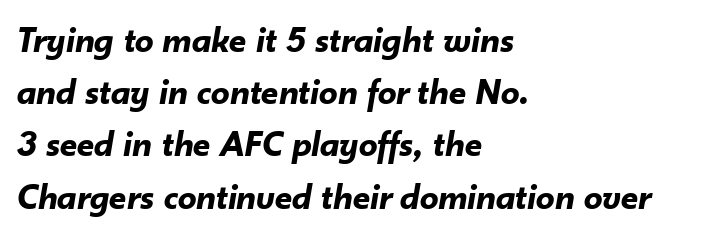
{"italic": "yes", "lean": "right", "slant_degrees": 10, "bold": "yes", "weight": "bold", "width": "normal", "stroke_contrast": "low", "x_height": "small", "monospaced": "no", "underline": "no", "align": "left", "line_spacing": "normal", "line_spacing_ratio": 1.41, "letter_spacing": "normal", "letter_spacing_em": 0.0, "glyph_px": 37}
